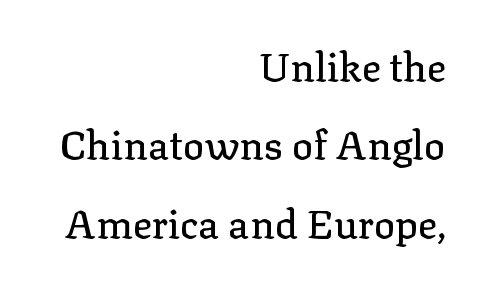
The image shows 40 px serif type, upright; set right-aligned, loose line spacing (1.96x), normal letter spacing, not underlined; low stroke contrast and a medium x-height.
